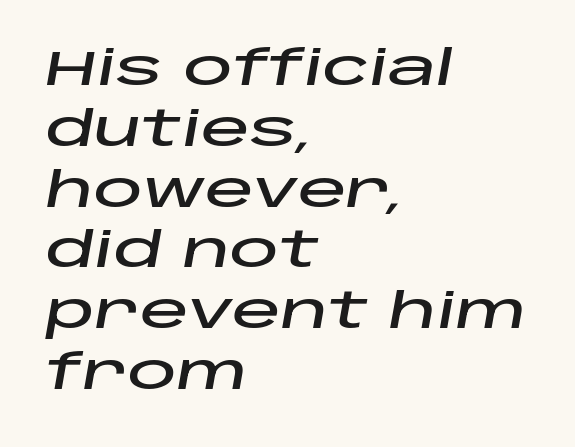
{"italic": "yes", "lean": "right", "slant_degrees": 10, "width": "wide", "stroke_contrast": "low", "x_height": "large", "monospaced": "no", "underline": "no", "align": "left", "line_spacing_ratio": 1.24, "letter_spacing": "normal", "letter_spacing_em": 0.0, "glyph_px": 49}
